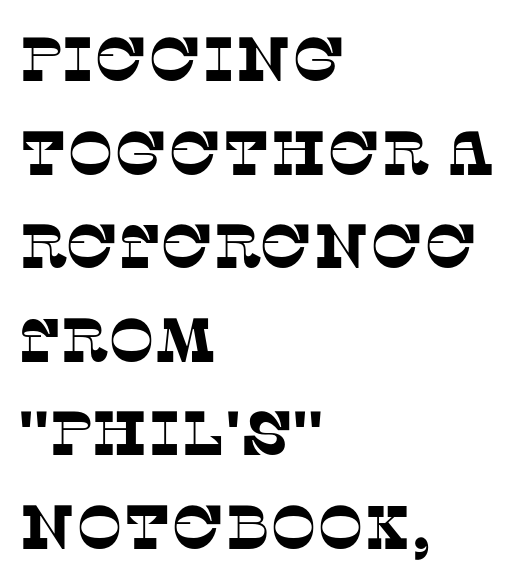
The image shows 62 px serif type; set left-aligned, normal line spacing (1.51x), normal letter spacing, not underlined; low stroke contrast and a large x-height.
